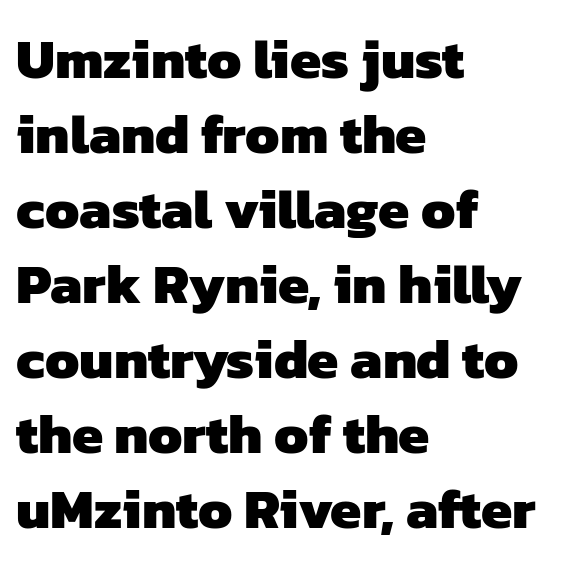
Horizontally, the lines are justified to the leading edge only. The passage shown is typed in a proportional face where columns would drift. Summary of vertical rhythm: regular, with standard interline spacing. How heavy is the stroke? Heavy — this is a bold. Stroke terminals: plain, sans-serif.
